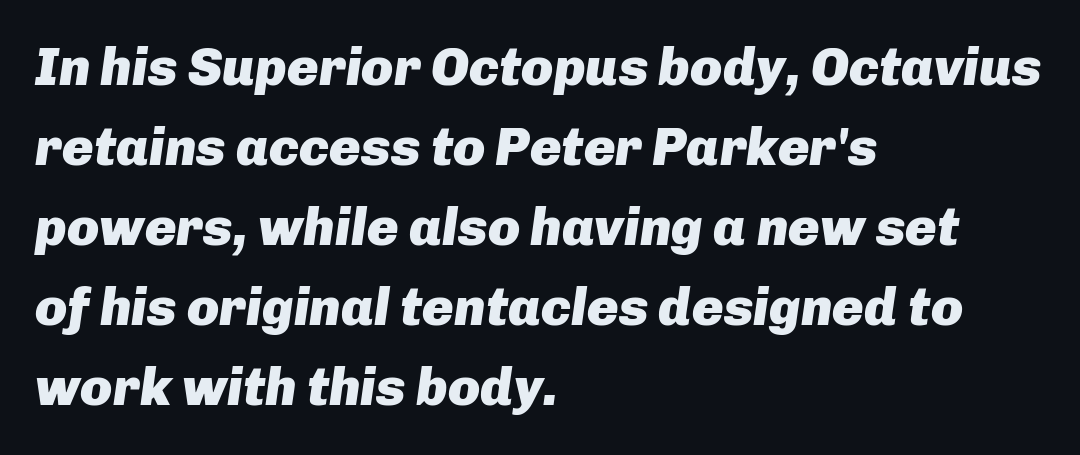
This sample uses plain, unmodified letter spacing. This sample has the flowing, uneven cadence of proportional lettering. The lines are quadded left. Would a proofreader flag this as italicized? Yes.
